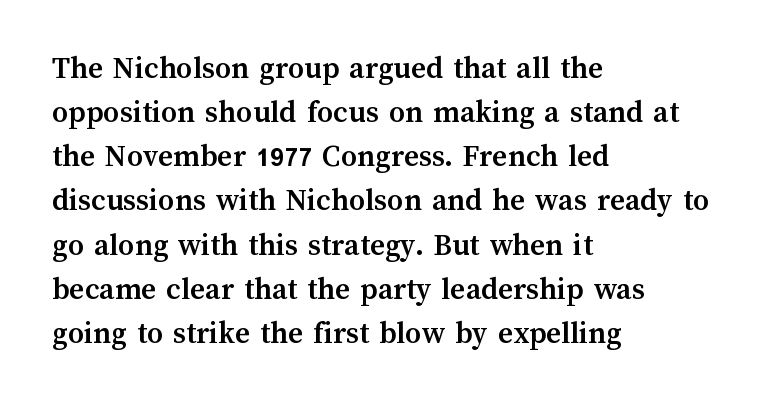
Q: Is the text bold? A: Yes.
Q: Is the text italic (slanted)? A: No, it is upright.
Q: Is the text underlined? A: No.
Q: How is the paragraph aligned? A: Left-aligned.
Q: Is the spacing between letters normal or unusually wide? A: Normal.
Q: Is the spacing between lines tight, normal or loose? A: Normal.
Q: Width (condensed, normal, or wide)? A: Normal.
Q: Stroke contrast? A: Medium.
Q: x-height? A: Medium.
Q: Monospaced? A: No.
